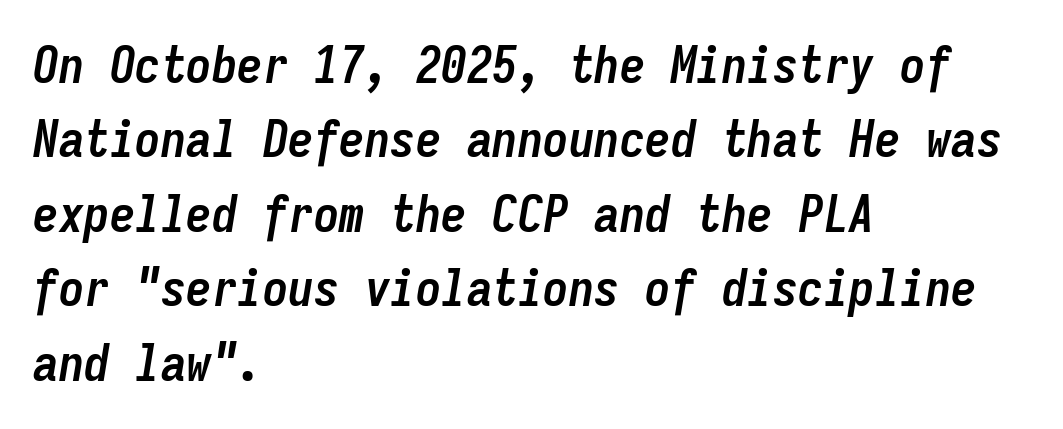
{"italic": "yes", "lean": "right", "slant_degrees": 9, "bold": "yes", "weight": "semibold", "width": "condensed", "stroke_contrast": "low", "x_height": "medium", "monospaced": "yes", "underline": "no", "align": "left", "line_spacing": "normal", "line_spacing_ratio": 1.46, "letter_spacing": "normal", "letter_spacing_em": 0.0, "glyph_px": 51}
